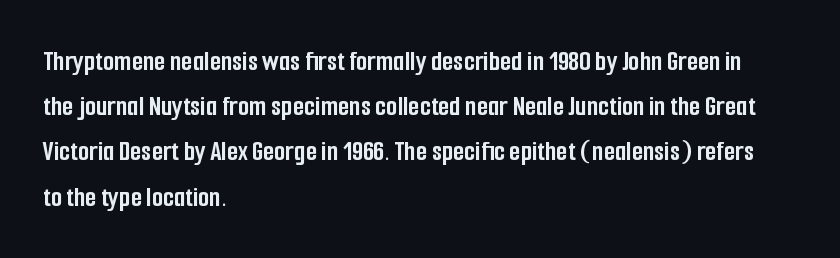
The letters stand straight up with perfectly vertical stems. Quick note: underline off. The glyphs have the mass of a bold cut. A typesetter would call this zero additional tracking. Horizontal alignment here is leftward, the default for most running prose. Regarding serifs, this sample does without them.
